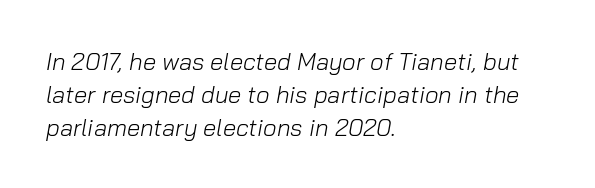
{"italic": "yes", "lean": "right", "slant_degrees": 10, "bold": "no", "underline": "no", "align": "left", "line_spacing": "normal", "line_spacing_ratio": 1.37, "letter_spacing": "normal", "letter_spacing_em": 0.0, "glyph_px": 24}
